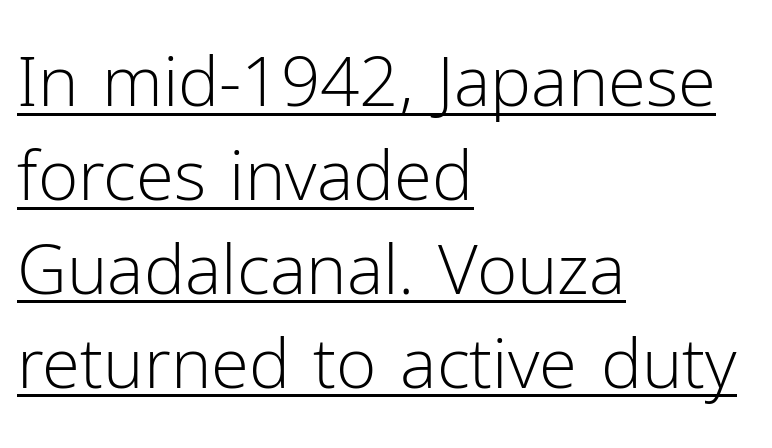
The setting favours the left margin, as ordinary paragraphs usually do. The letters carry no serifs — their stems end cleanly without finishing strokes. Short note: letters normally spaced. The sample's only ornament is a line tracing under the words. Bold? No — there's no thickening of the strokes. Proportional: the letters do not fall into vertical columns.
